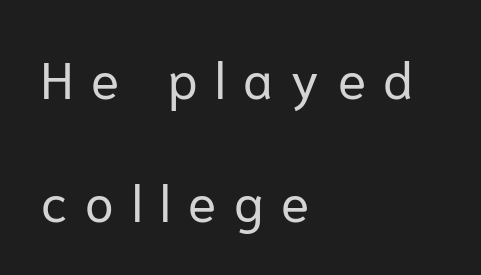
{"serif": "no", "italic": "no", "bold": "no", "weight": "regular", "width": "normal", "stroke_contrast": "low", "x_height": "medium", "monospaced": "no", "underline": "no", "align": "left", "line_spacing": "loose", "line_spacing_ratio": 2.37, "letter_spacing": "wide", "letter_spacing_em": 0.34, "glyph_px": 52}
